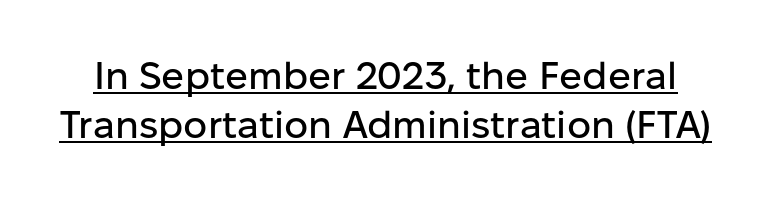
Q: Is the text italic (slanted)? A: No, it is upright.
Q: Is the typeface a serif or a sans-serif typeface? A: Sans-serif.
Q: Is the text underlined? A: Yes.
Q: Is the spacing between letters normal or unusually wide? A: Normal.
Q: Is the spacing between lines tight, normal or loose? A: Normal.
Q: Width (condensed, normal, or wide)? A: Normal.
Q: Stroke contrast? A: Low.
Q: x-height? A: Medium.
Q: Monospaced? A: No.
